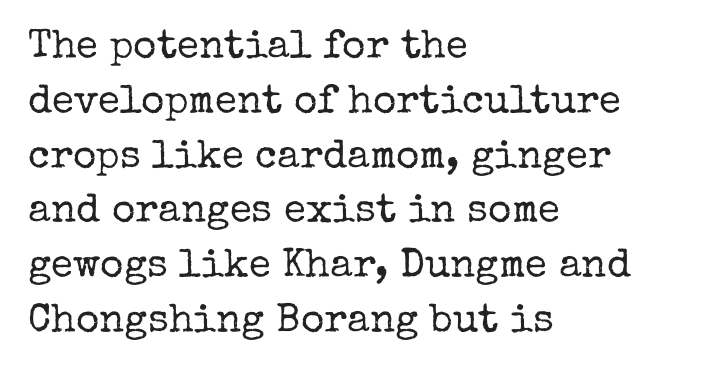
Q: Is the text bold? A: No.
Q: Is the text italic (slanted)? A: No, it is upright.
Q: Is the typeface a serif or a sans-serif typeface? A: Serif.
Q: Is the text underlined? A: No.
Q: How is the paragraph aligned? A: Left-aligned.
Q: Is the spacing between letters normal or unusually wide? A: Normal.
Q: Is the spacing between lines tight, normal or loose? A: Normal.
Q: Width (condensed, normal, or wide)? A: Normal.
Q: Stroke contrast? A: Low.
Q: x-height? A: Medium.
Q: Monospaced? A: No.
